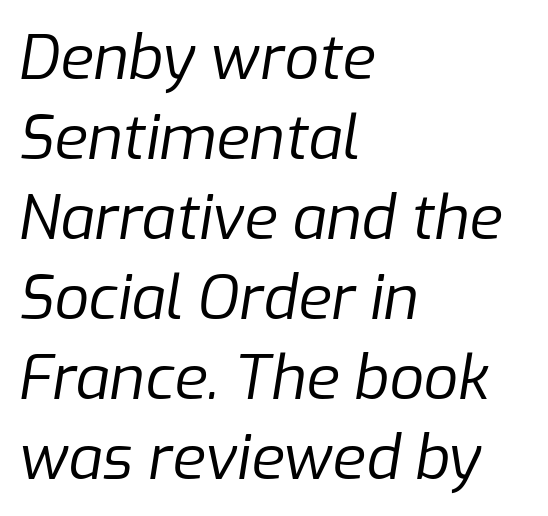
The paragraph shown leans on its left margin. Looks like regular typesetting: each glyph gets only the width it needs. The font sits on the lighter half of the weight spectrum, regular included. Rendered with sloped, italic letterforms. The zone under the glyphs is completely vacant. Vertical spacing — default.
